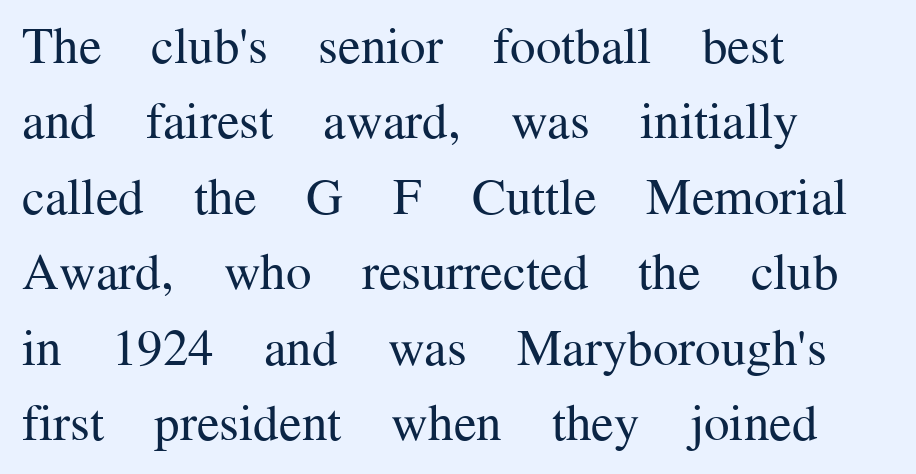
Students, note that the glyphs here touch the page at normal intervals. A light-to-regular cut is what we see here. Teacher's note: observe the even left margin — that is flush-left alignment. Check under the words: just untouched page. Font category for this specimen: serif.
